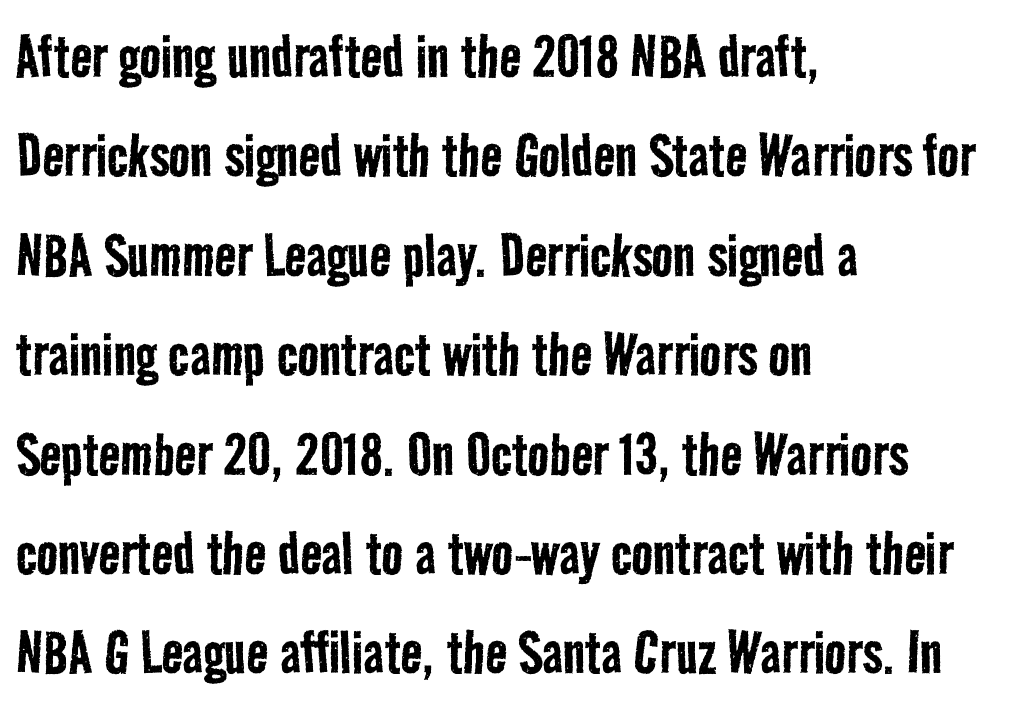
Q: Is the text bold? A: No.
Q: Is the typeface a serif or a sans-serif typeface? A: Sans-serif.
Q: Is the text underlined? A: No.
Q: How is the paragraph aligned? A: Left-aligned.
Q: Is the spacing between letters normal or unusually wide? A: Normal.
Q: Is the spacing between lines tight, normal or loose? A: Normal.
Q: Width (condensed, normal, or wide)? A: Condensed.
Q: Stroke contrast? A: Low.
Q: x-height? A: Medium.
Q: Monospaced? A: No.
